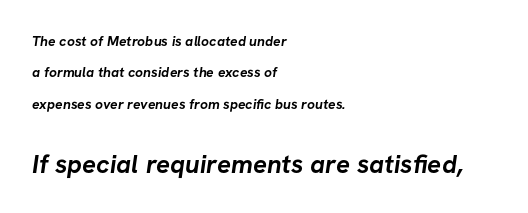
{"bold": "yes", "underline": "no", "align": "left", "line_spacing": "loose", "line_spacing_ratio": 2.24, "letter_spacing": "normal", "letter_spacing_em": 0.0, "larger_block": "second", "size_ratio": 1.86, "glyph_px": 26}
